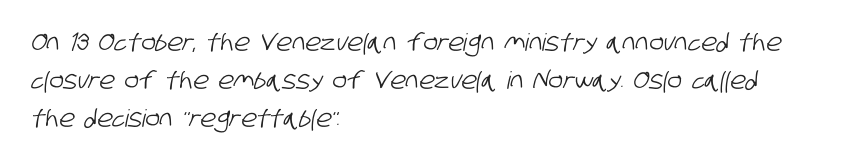
Characters follow at the spacing the type designer built in. Does the leading feel generous? No, just average. Quick note: underline off. The paragraph shown leans on its left margin.
